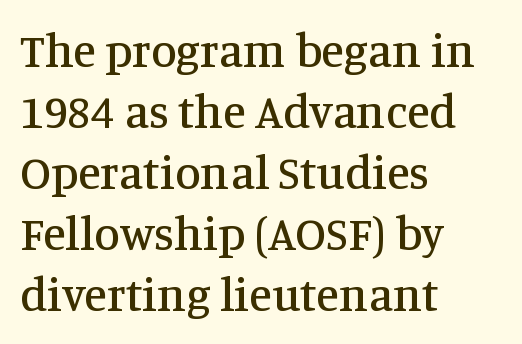
The paragraph shown leans on its left margin. The leading is moderate, giving the passage an even texture. Only glyphs here, with clear space below each row. The passage shown is typed in a proportional face where columns would drift. Little horizontal feet cap the strokes, marking this as serif type. These lines keep a tight, regular rhythm from letter to letter.
